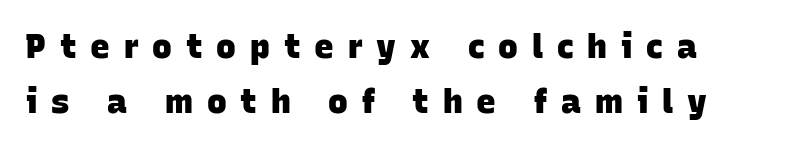
The image shows 33 px heavy sans-serif type; set left-aligned, normal line spacing (1.68x), unusually wide letter spacing (+0.42 em), not underlined; low stroke contrast and a large x-height.
